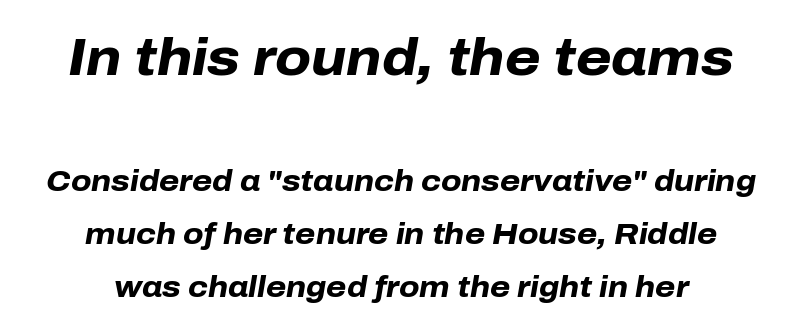
{"italic": "yes", "lean": "right", "slant_degrees": 10, "bold": "yes", "weight": "heavy", "width": "normal", "stroke_contrast": "low", "x_height": "medium", "monospaced": "no", "underline": "no", "line_spacing_ratio": 1.84, "letter_spacing": "normal", "letter_spacing_em": 0.0, "larger_block": "first", "size_ratio": 1.76, "glyph_px": 51}
